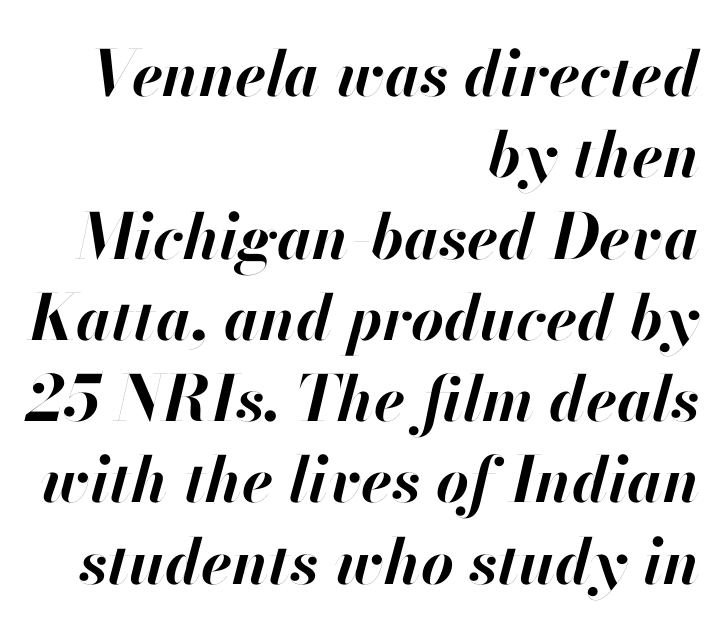
The image shows 63 px bold type, italic (leaning right); set right-aligned, normal line spacing (1.29x), normal letter spacing, not underlined; high stroke contrast and a small x-height.
